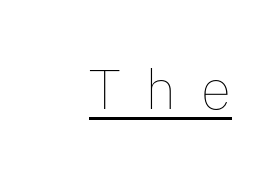
Glyph-to-glyph distance is far greater than everyday printed text. Weight class: somewhere from thin through regular. Vertical strokes here are truly vertical. Looks like regular typesetting: each glyph gets only the width it needs. The string is rendered with underlining switched on.
